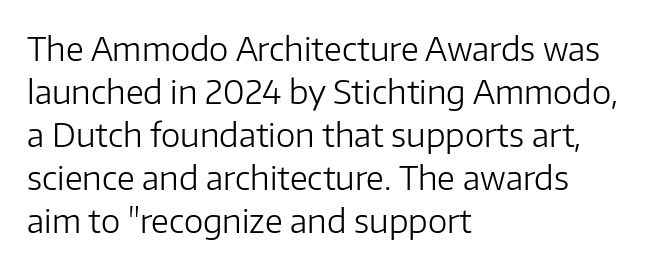
{"serif": "no", "italic": "no", "bold": "no", "weight": "light", "width": "normal", "stroke_contrast": "low", "x_height": "medium", "monospaced": "no", "underline": "no", "align": "left", "line_spacing": "normal", "line_spacing_ratio": 1.3, "letter_spacing": "normal", "letter_spacing_em": 0.0, "glyph_px": 33}
